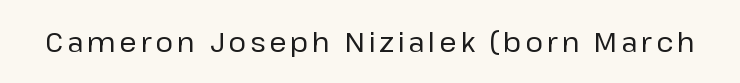
{"serif": "no", "italic": "no", "bold": "no", "weight": "regular", "width": "normal", "stroke_contrast": "low", "x_height": "medium", "monospaced": "no", "underline": "no", "glyph_px": 28}
